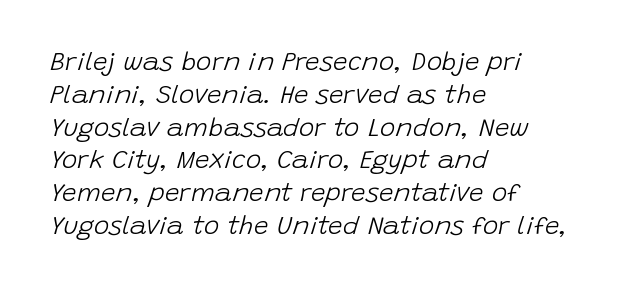
Does the leading feel generous? No, just average. Notice how the stems are inclined rather than vertical — that's the hallmark of italics. What stands out about the letter spacing? Nothing — it is the standard amount. No heavy texture on the line: the type isn't bold. Line beginnings align vertically; line endings do not.
